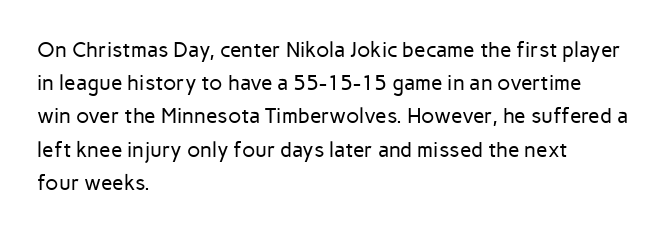
Q: Is the text bold? A: No.
Q: Is the text italic (slanted)? A: No, it is upright.
Q: Is the text underlined? A: No.
Q: How is the paragraph aligned? A: Left-aligned.
Q: Is the spacing between letters normal or unusually wide? A: Normal.
Q: Is the spacing between lines tight, normal or loose? A: Normal.
